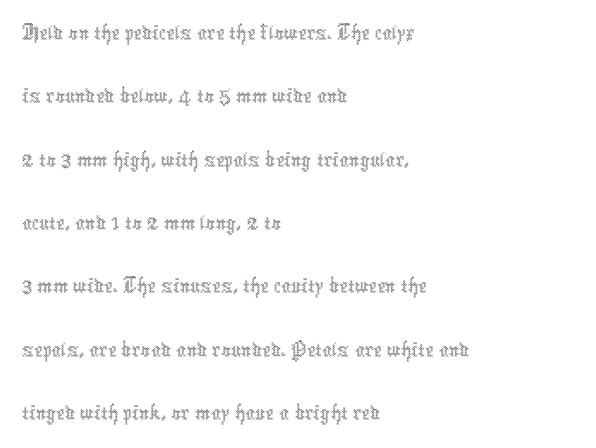
Stroke mass is kept to a normal reading level or below. These lines were composed using upright roman letters. Baseline-to-baseline distance is the conventional proportion of letter height. These lines are rendered in a variable-pitch font.
